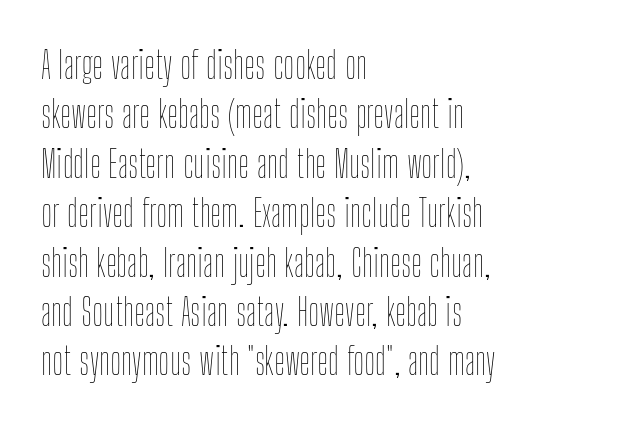
The image shows 38 px thin, condensed type, upright; set left-aligned, normal line spacing (1.3x), normal letter spacing, not underlined; low stroke contrast and a medium x-height.
